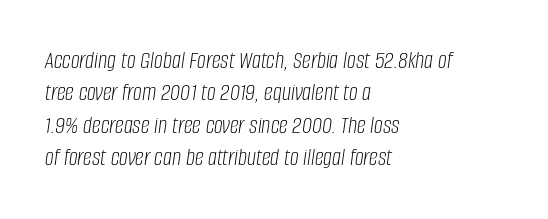
Q: Is the text bold? A: No.
Q: Is the text italic (slanted)? A: Yes, it leans right by about 8 degrees.
Q: Is the text underlined? A: No.
Q: How is the paragraph aligned? A: Left-aligned.
Q: Is the spacing between letters normal or unusually wide? A: Normal.
Q: Is the spacing between lines tight, normal or loose? A: Normal.
